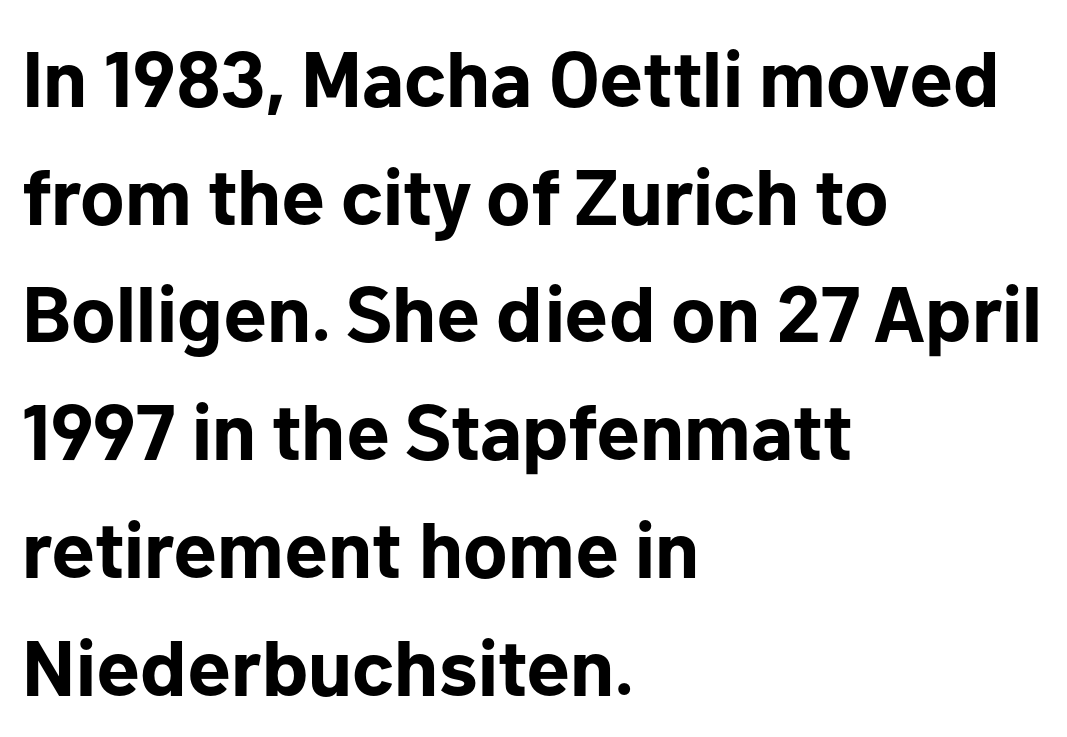
Q: Is the text bold? A: Yes.
Q: Is the text italic (slanted)? A: No, it is upright.
Q: Is the typeface a serif or a sans-serif typeface? A: Sans-serif.
Q: Is the text underlined? A: No.
Q: How is the paragraph aligned? A: Left-aligned.
Q: Is the spacing between letters normal or unusually wide? A: Normal.
Q: Is the spacing between lines tight, normal or loose? A: Normal.
Q: Width (condensed, normal, or wide)? A: Normal.
Q: Stroke contrast? A: Low.
Q: x-height? A: Medium.
Q: Monospaced? A: No.
